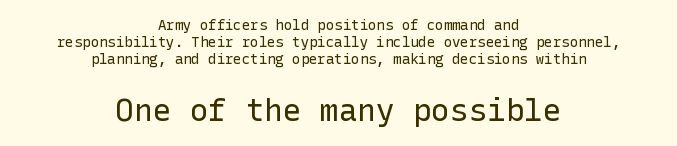
{"serif": "no", "italic": "no", "bold": "no", "weight": "regular", "width": "normal", "stroke_contrast": "low", "x_height": "medium", "underline": "no", "align": "center", "line_spacing_ratio": 1.2, "letter_spacing": "normal", "letter_spacing_em": 0.0, "larger_block": "second", "size_ratio": 2.21, "glyph_px": 31}
